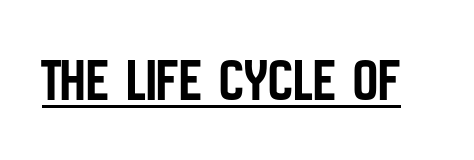
The image shows 62 px condensed sans-serif type, upright; set normal letter spacing, underlined; low stroke contrast and a large x-height.
